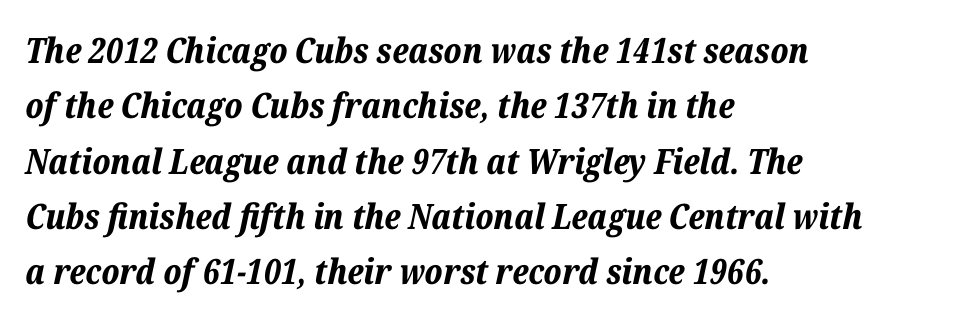
This is oblique type, the kind used for emphasis or titles. How are the letters spaced? Ordinarily, with no added tracking. Successive baselines arrive at the customary interval. The area under the type is left untouched.
